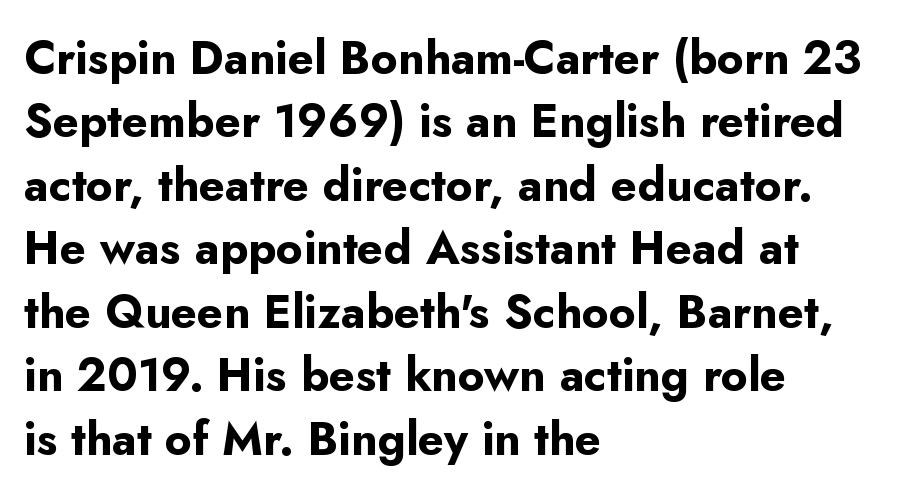
No word sits above an underline. The space between consecutive lines is moderate. The letterforms sit shoulder to shoulder at normal distance. Is this a fixed-width face? No — the glyphs have proportional, varying widths.
